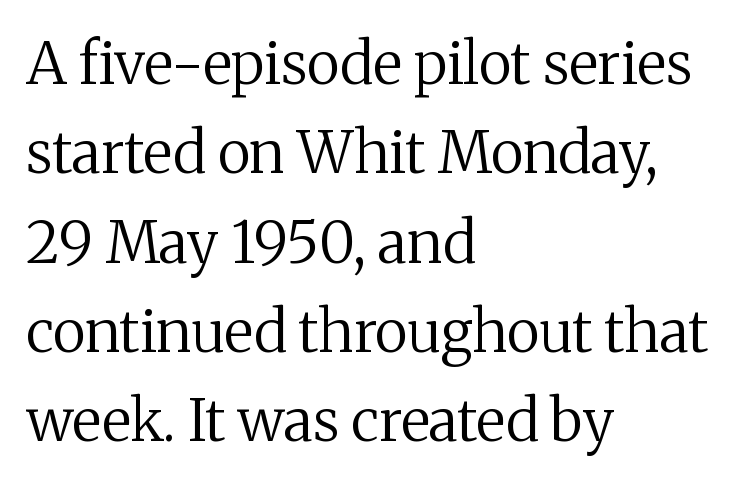
Q: Is the text bold? A: No.
Q: Is the text italic (slanted)? A: No, it is upright.
Q: Is the typeface a serif or a sans-serif typeface? A: Serif.
Q: Is the text underlined? A: No.
Q: How is the paragraph aligned? A: Left-aligned.
Q: Is the spacing between letters normal or unusually wide? A: Normal.
Q: Is the spacing between lines tight, normal or loose? A: Normal.
Q: Width (condensed, normal, or wide)? A: Normal.
Q: Stroke contrast? A: Medium.
Q: x-height? A: Medium.
Q: Monospaced? A: No.
